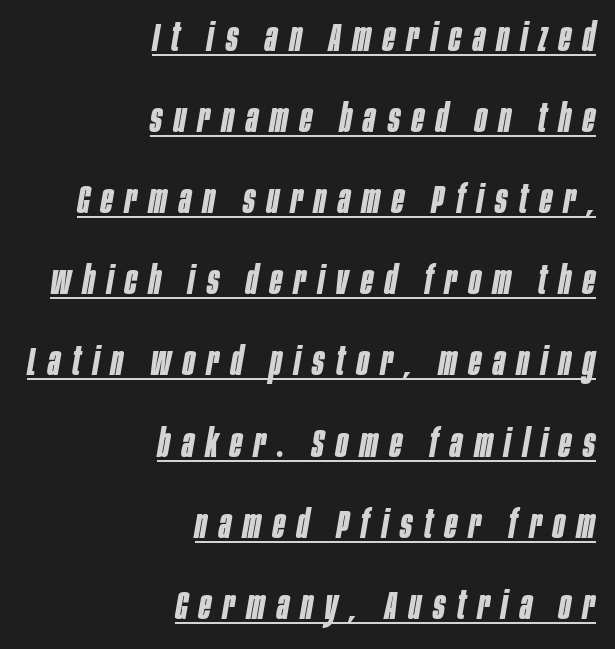
The face used here is proportionally spaced, like ordinary book or web type. Italic: yes, the glyphs are oblique. Pretty heavy lettering here — definitely bold. Successive baselines arrive slowly, with a big drop between each. Horizontal alignment here is rightward, an uncommon choice for prose. This rendering features underlined lettering.
